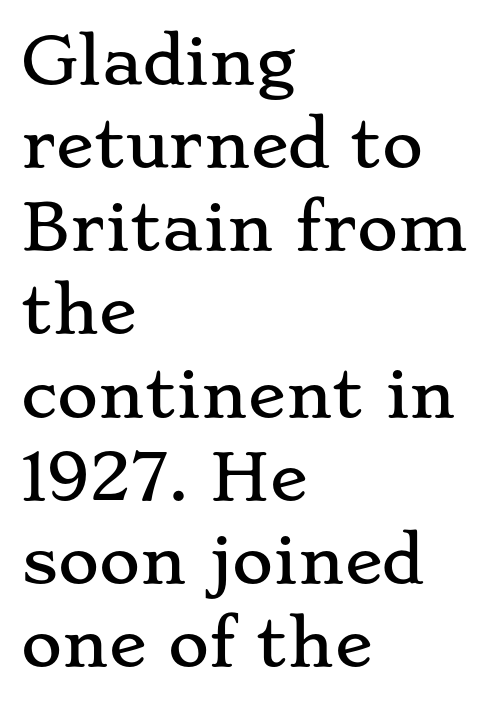
The image shows 63 px wide serif type, upright; set left-aligned, normal line spacing (1.32x), normal letter spacing, not underlined; low stroke contrast and a small x-height.
